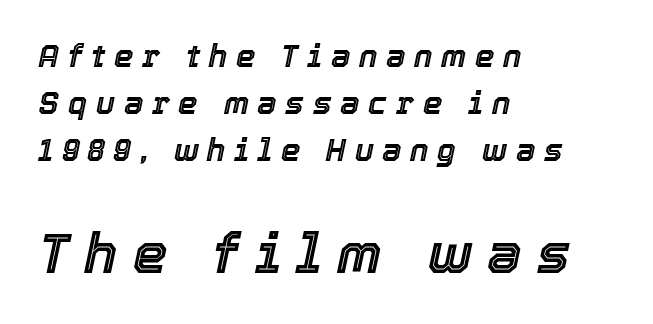
The image shows 55 px text type, italic (leaning right); set left-aligned, normal line spacing (1.51x), unusually wide letter spacing (+0.28 em), not underlined; the second (bottom) block is 1.77x larger; a medium x-height.
